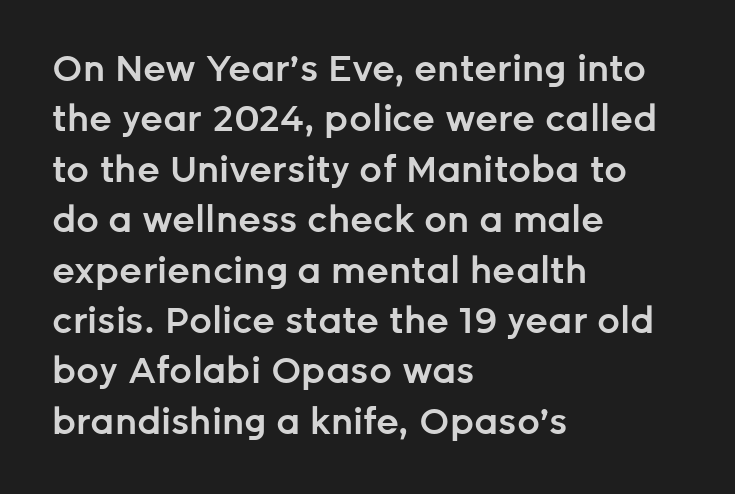
Q: Is the text bold? A: Semi-bold.
Q: Is the text italic (slanted)? A: No, it is upright.
Q: Is the typeface a serif or a sans-serif typeface? A: Sans-serif.
Q: Is the text underlined? A: No.
Q: How is the paragraph aligned? A: Left-aligned.
Q: Is the spacing between letters normal or unusually wide? A: Normal.
Q: Is the spacing between lines tight, normal or loose? A: Normal.
Q: Width (condensed, normal, or wide)? A: Normal.
Q: Stroke contrast? A: Low.
Q: x-height? A: Medium.
Q: Monospaced? A: No.
